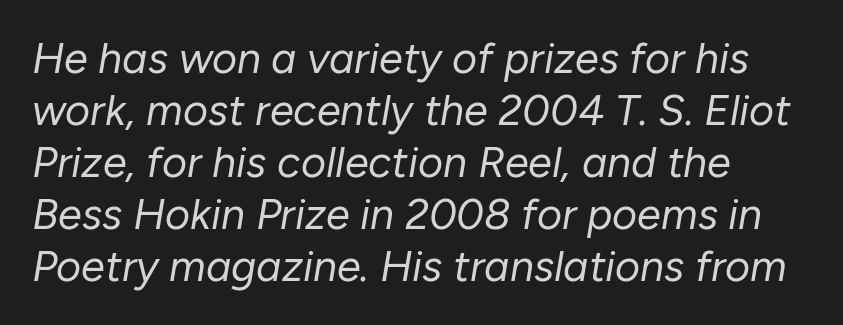
Q: Is the text bold? A: No.
Q: Is the text italic (slanted)? A: Yes, it leans right by about 10 degrees.
Q: Is the text underlined? A: No.
Q: How is the paragraph aligned? A: Left-aligned.
Q: Is the spacing between letters normal or unusually wide? A: Normal.
Q: Width (condensed, normal, or wide)? A: Normal.
Q: Stroke contrast? A: Low.
Q: x-height? A: Medium.
Q: Monospaced? A: No.
